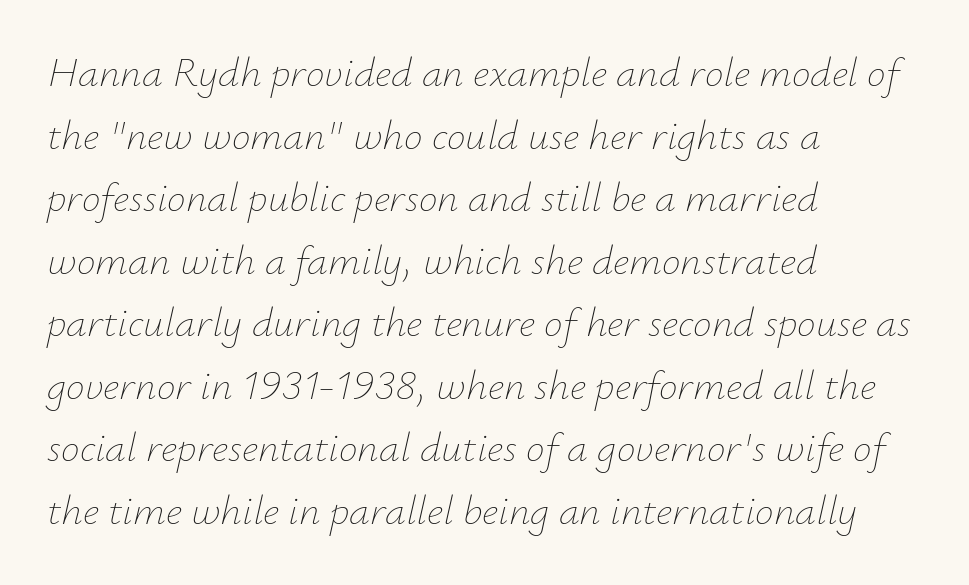
If you measured baseline to baseline, you'd find a middling distance. The strokes are not fattened; the text isn't bold. How are the letters spaced? Ordinarily, with no added tracking. When letters slant like this, we call the style italic. Is the block centered? No — it sits flush against the left margin.
